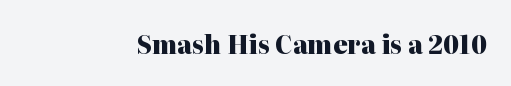
Q: Is the text bold? A: Yes.
Q: Is the text italic (slanted)? A: No, it is upright.
Q: Is the text underlined? A: No.
Q: Is the spacing between letters normal or unusually wide? A: Normal.
